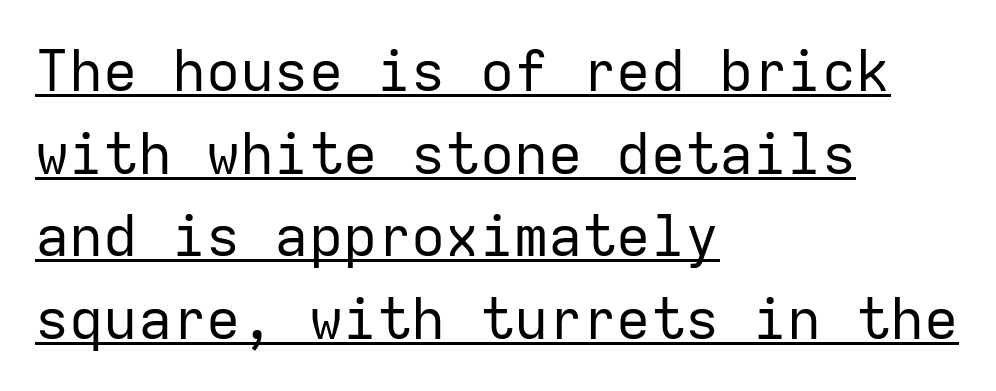
The image shows 57 px regular-weight sans-serif type, upright, monospaced; set left-aligned, normal line spacing (1.45x), normal letter spacing, underlined; low stroke contrast and a medium x-height.
